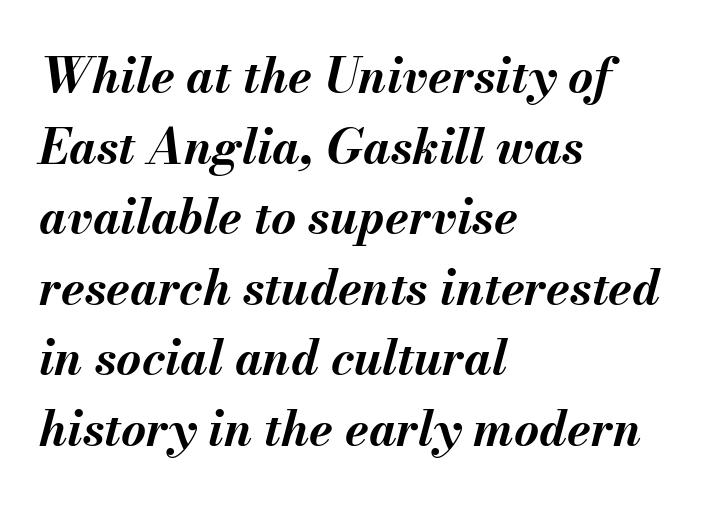
{"italic": "yes", "lean": "right", "slant_degrees": 13, "bold": "yes", "weight": "bold", "width": "normal", "stroke_contrast": "medium", "x_height": "small", "monospaced": "no", "underline": "no", "align": "left", "line_spacing": "normal", "line_spacing_ratio": 1.47, "letter_spacing": "normal", "letter_spacing_em": 0.0, "glyph_px": 48}
